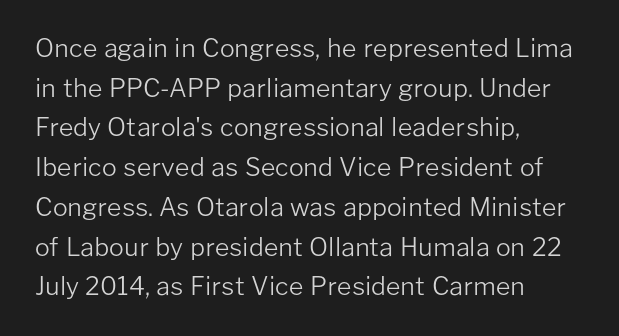
The image shows 25 px text type, upright; set left-aligned, normal line spacing (1.59x), normal letter spacing, not underlined.
